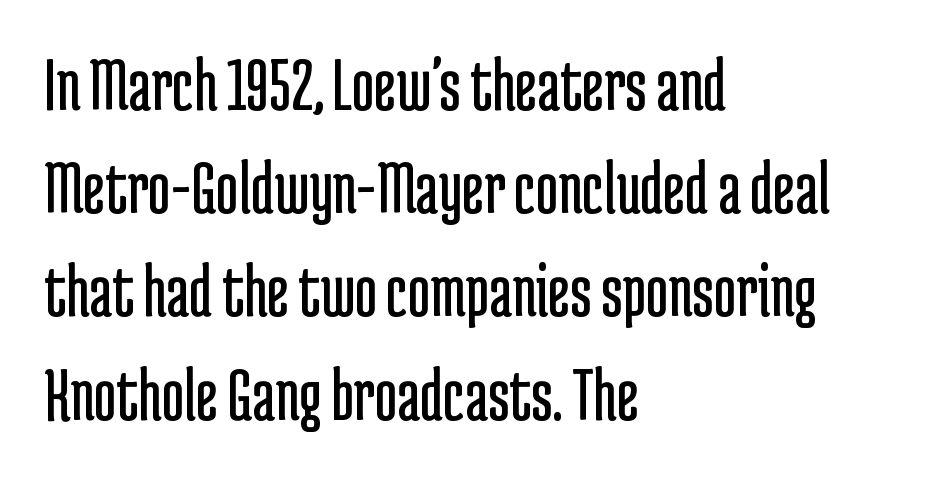
Q: Is the text bold? A: No.
Q: Is the text italic (slanted)? A: No, it is upright.
Q: Is the typeface a serif or a sans-serif typeface? A: Sans-serif.
Q: Is the text underlined? A: No.
Q: How is the paragraph aligned? A: Left-aligned.
Q: Is the spacing between letters normal or unusually wide? A: Normal.
Q: Is the spacing between lines tight, normal or loose? A: Normal.
Q: Width (condensed, normal, or wide)? A: Condensed.
Q: Stroke contrast? A: Low.
Q: x-height? A: Medium.
Q: Monospaced? A: No.
